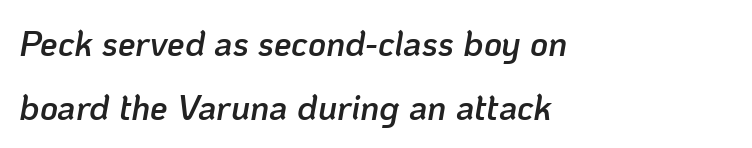
The image shows 35 px semibold type, italic (leaning right); set left-aligned, line spacing 1.82x, normal letter spacing, not underlined; low stroke contrast and a medium x-height.
